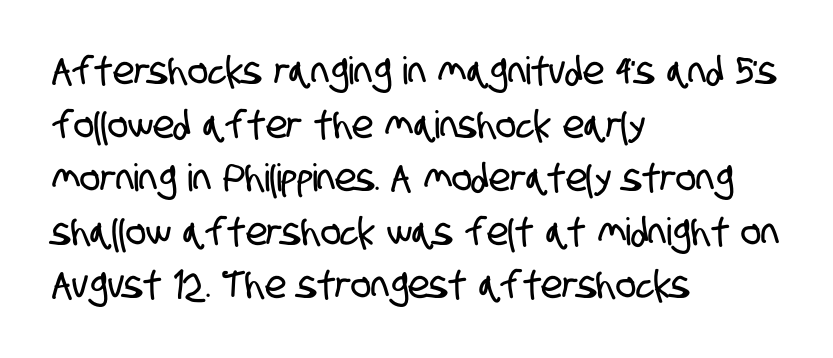
The image shows 38 px condensed sans-serif type; set left-aligned, normal line spacing (1.41x), normal letter spacing, not underlined; low stroke contrast and a large x-height.
